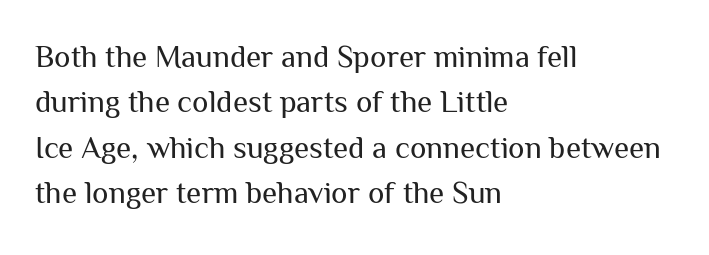
The image shows 31 px regular-weight sans-serif type, upright; set left-aligned, normal line spacing (1.46x), normal letter spacing, not underlined; medium stroke contrast and a medium x-height.
